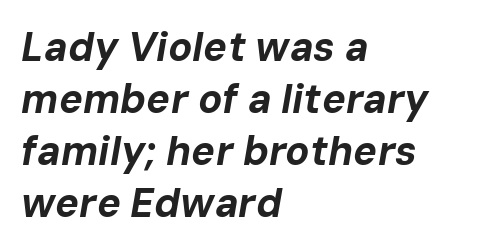
The baseline area is clear. The strokes are fattened all the way to bold. The rendering uses natural spacing where letterforms have individual widths. Emphasis-style slanted type is in use. The passage shown stacks its lines at a standard gap.
